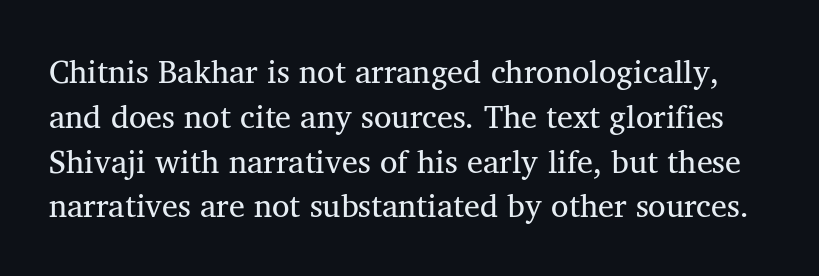
Spacing between characters is what you'd get straight out of the box. Weight: regular or lighter. Serif or sans? Serif — the stroke terminals have little feet. Each row of text sits above clean, open space. Varying glyph widths throughout — classic text-font behaviour. Leading matches the norm, producing a regular column.
